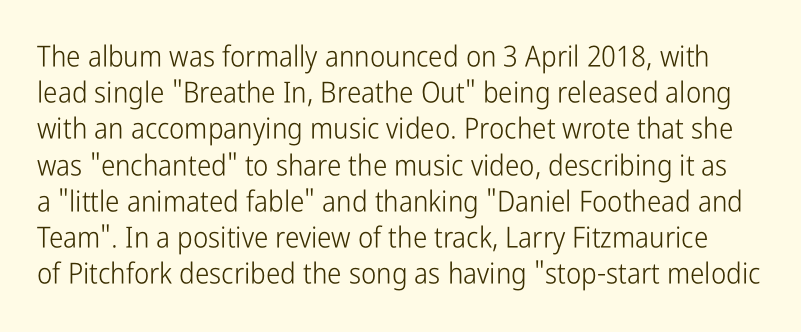
Bare-footed words on every line. Stem width sits at or under what a default text font uses. Is this a sans? Yes — the strokes have no serifs. You could not count columns in this text — the font is proportionally spaced.
